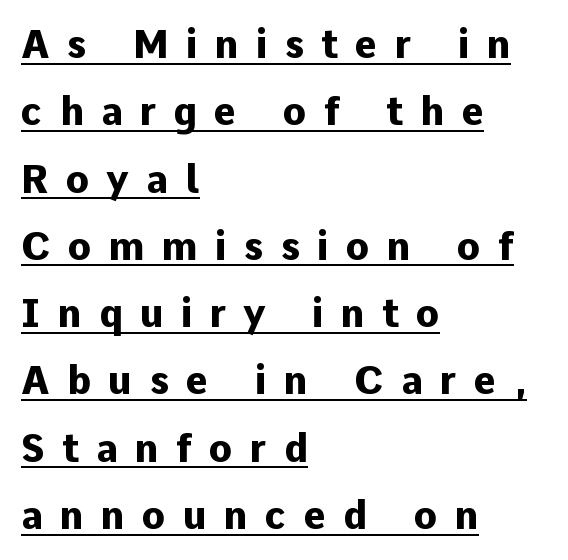
The image shows 38 px heavy sans-serif type, upright; set left-aligned, line spacing 1.77x, unusually wide letter spacing (+0.46 em), underlined; low stroke contrast and a medium x-height.
